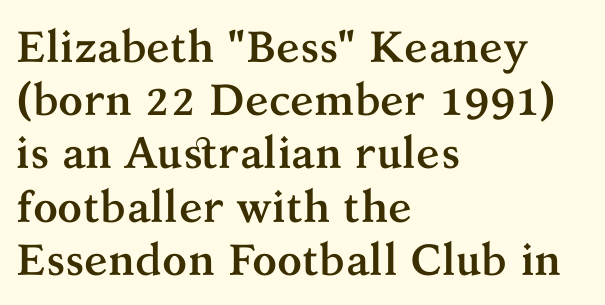
The image shows 44 px semibold serif type, upright; set left-aligned, line spacing 1.21x, normal letter spacing, not underlined; medium stroke contrast and a medium x-height.
